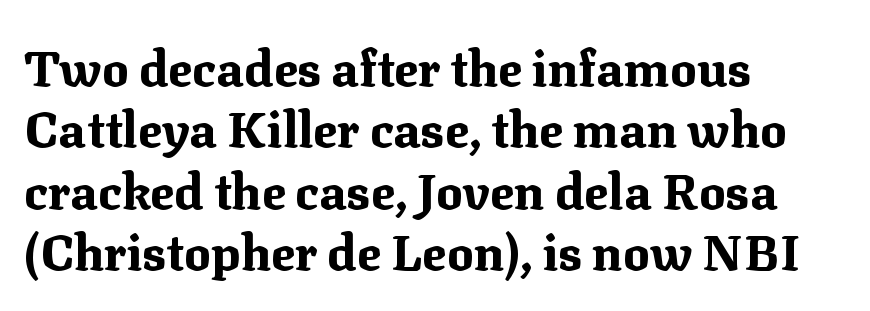
{"serif": "yes", "italic": "no", "bold": "yes", "weight": "bold", "width": "normal", "stroke_contrast": "medium", "x_height": "medium", "monospaced": "no", "underline": "no", "align": "left", "line_spacing_ratio": 1.23, "letter_spacing": "normal", "letter_spacing_em": 0.0, "glyph_px": 50}
